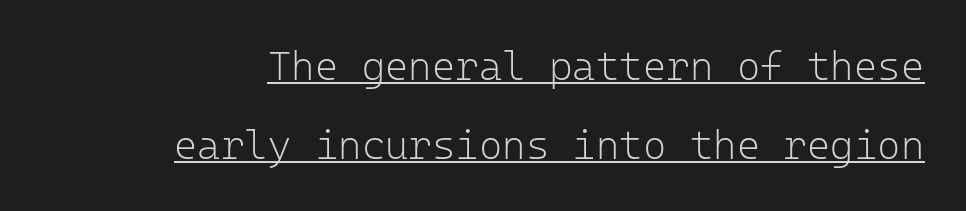
{"serif": "no", "italic": "no", "bold": "no", "weight": "light", "width": "normal", "stroke_contrast": "low", "x_height": "medium", "monospaced": "yes", "underline": "yes", "line_spacing": "loose", "line_spacing_ratio": 1.97, "letter_spacing": "normal", "letter_spacing_em": 0.0, "glyph_px": 40}
